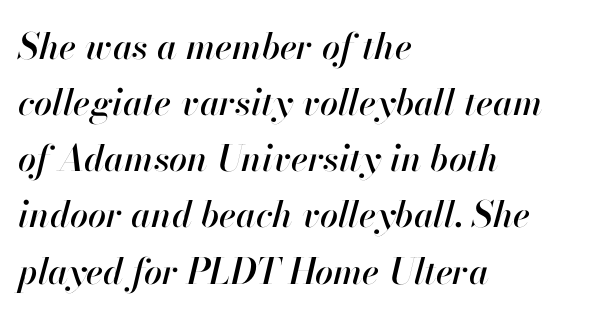
{"italic": "yes", "lean": "right", "slant_degrees": 13, "width": "normal", "stroke_contrast": "high", "x_height": "small", "monospaced": "no", "underline": "no", "align": "left", "line_spacing": "normal", "line_spacing_ratio": 1.56, "letter_spacing": "normal", "letter_spacing_em": 0.0, "glyph_px": 36}
